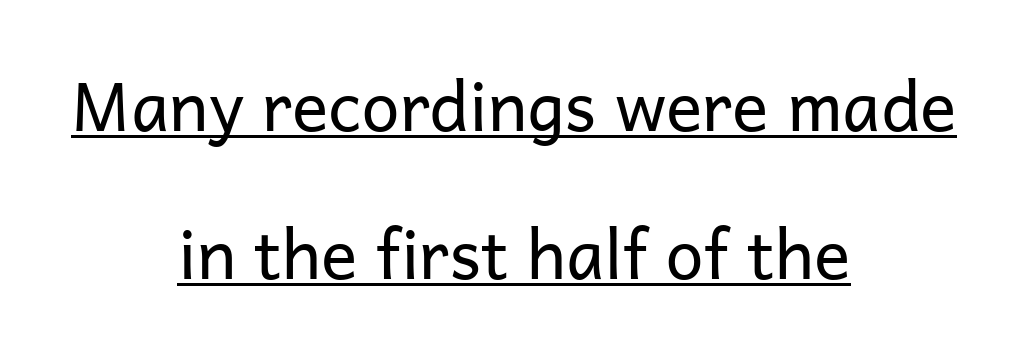
The image shows 68 px regular-weight sans-serif type, upright; set centered, loose line spacing (2.18x), normal letter spacing, underlined; low stroke contrast and a medium x-height.
